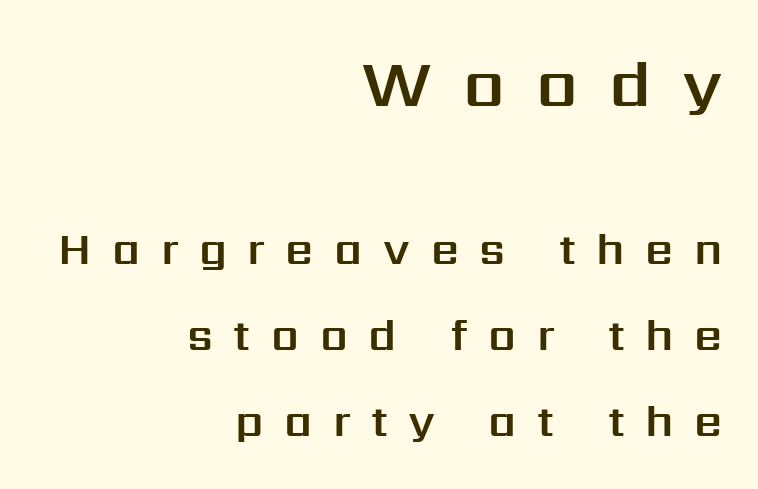
The image shows 66 px sans-serif type, upright; set right-aligned, loose line spacing (1.95x), unusually wide letter spacing (+0.47 em), not underlined; the first (top) block is 1.5x larger; medium stroke contrast and a medium x-height.
